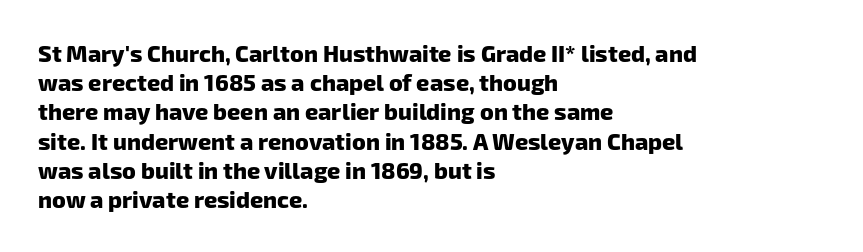
Q: Is the text bold? A: Yes.
Q: Is the text underlined? A: No.
Q: How is the paragraph aligned? A: Left-aligned.
Q: Is the spacing between letters normal or unusually wide? A: Normal.
Q: Is the spacing between lines tight, normal or loose? A: Normal.
